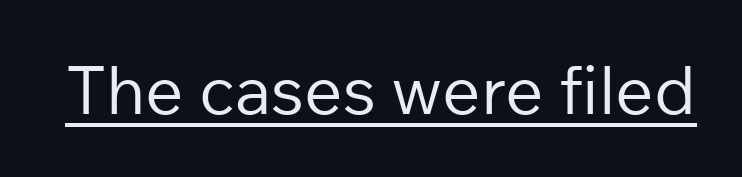
Q: Is the text bold? A: No.
Q: Is the text italic (slanted)? A: No, it is upright.
Q: Is the typeface a serif or a sans-serif typeface? A: Sans-serif.
Q: Is the text underlined? A: Yes.
Q: Is the spacing between letters normal or unusually wide? A: Normal.
Q: Width (condensed, normal, or wide)? A: Normal.
Q: Stroke contrast? A: Low.
Q: x-height? A: Medium.
Q: Monospaced? A: No.
